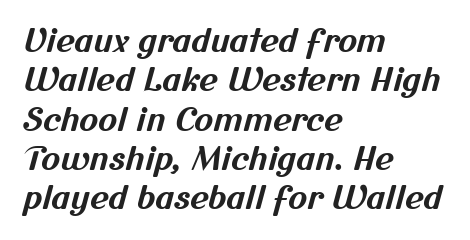
The image shows 32 px bold sans-serif type; set left-aligned, line spacing 1.23x, normal letter spacing, not underlined; medium stroke contrast and a medium x-height.
